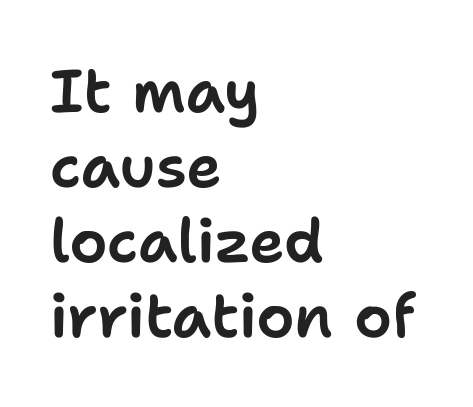
The image shows 60 px sans-serif type, upright; set left-aligned, normal line spacing (1.25x), normal letter spacing, not underlined; low stroke contrast and a medium x-height.
